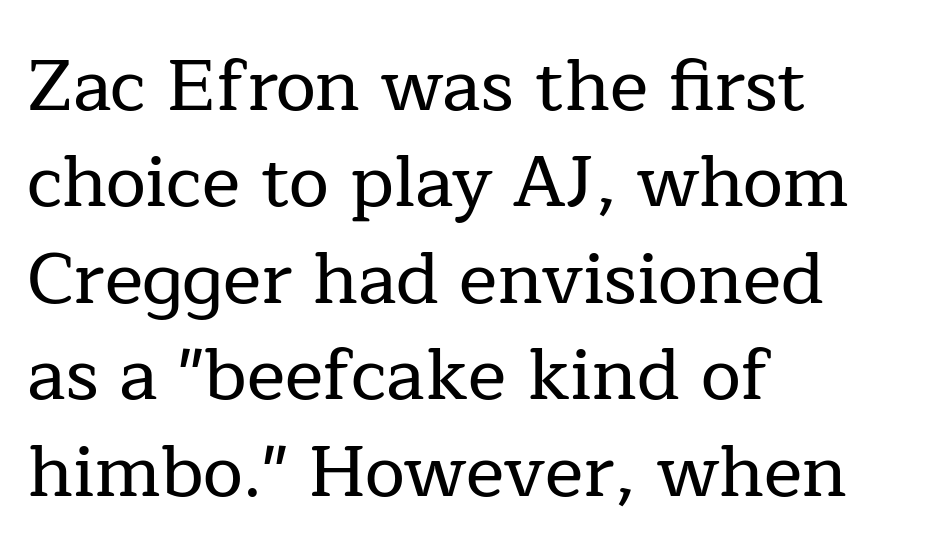
{"serif": "yes", "italic": "no", "width": "normal", "stroke_contrast": "low", "x_height": "medium", "monospaced": "no", "underline": "no", "align": "left", "line_spacing": "normal", "line_spacing_ratio": 1.34, "letter_spacing": "normal", "letter_spacing_em": 0.0, "glyph_px": 72}
